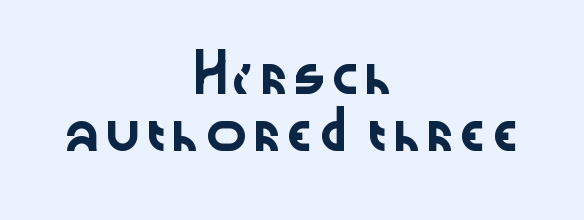
Q: Is the text italic (slanted)? A: No, it is upright.
Q: Is the typeface a serif or a sans-serif typeface? A: Sans-serif.
Q: Is the text underlined? A: No.
Q: How is the paragraph aligned? A: Centered.
Q: Is the spacing between letters normal or unusually wide? A: Normal.
Q: Is the spacing between lines tight, normal or loose? A: Normal.
Q: Width (condensed, normal, or wide)? A: Wide.
Q: Stroke contrast? A: Low.
Q: x-height? A: Medium.
Q: Monospaced? A: No.
